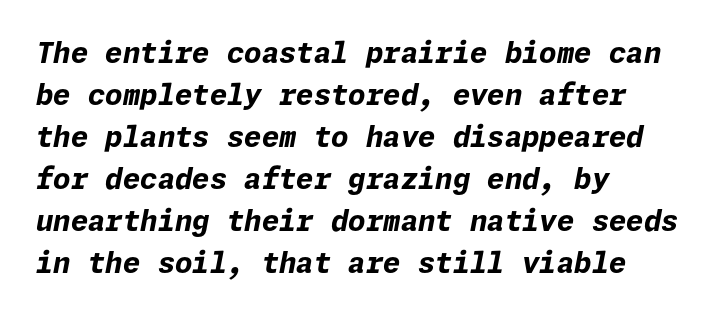
{"italic": "yes", "lean": "right", "slant_degrees": 11, "bold": "yes", "weight": "bold", "width": "normal", "stroke_contrast": "low", "x_height": "medium", "underline": "no", "align": "left", "line_spacing": "normal", "line_spacing_ratio": 1.5, "letter_spacing": "normal", "letter_spacing_em": 0.0, "glyph_px": 28}
